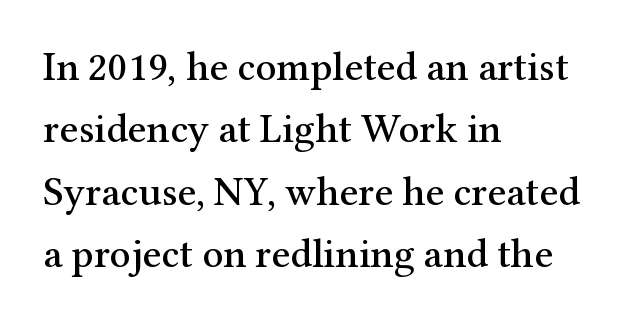
The image shows 41 px serif type, upright; set left-aligned, normal line spacing (1.52x), normal letter spacing, not underlined; medium stroke contrast and a medium x-height.
